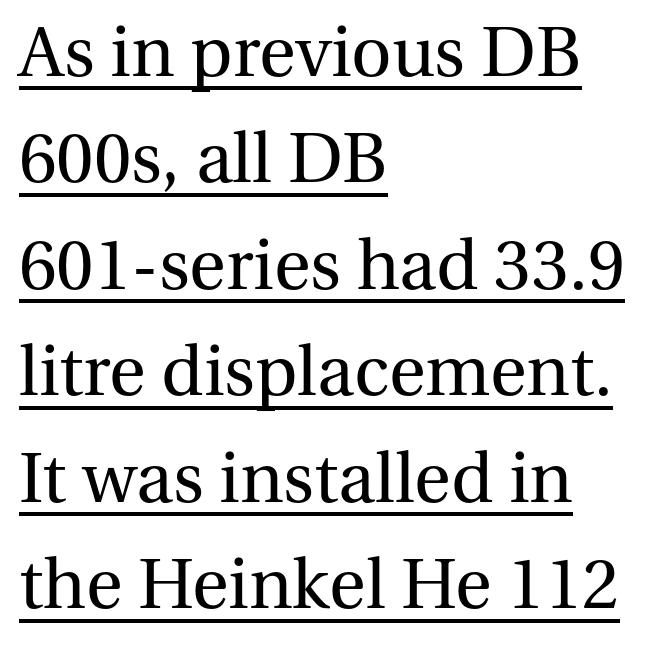
A rule runs beneath these lines of type. Character widths vary here, with narrow letters taking less room than wide ones. Nothing heavy about these letters — not bold at all. Nobody touched the tracking dial on this one. Is there any slant? The stems are plumb. Visually the block forms a straight wall on the left and a jagged coastline on the right.
